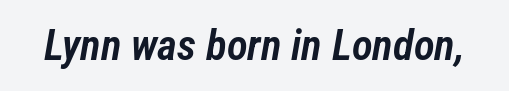
{"italic": "yes", "lean": "right", "slant_degrees": 12, "bold": "semi", "weight": "semibold", "width": "condensed", "stroke_contrast": "low", "x_height": "medium", "monospaced": "no", "underline": "no", "letter_spacing": "normal", "letter_spacing_em": 0.0, "glyph_px": 43}
